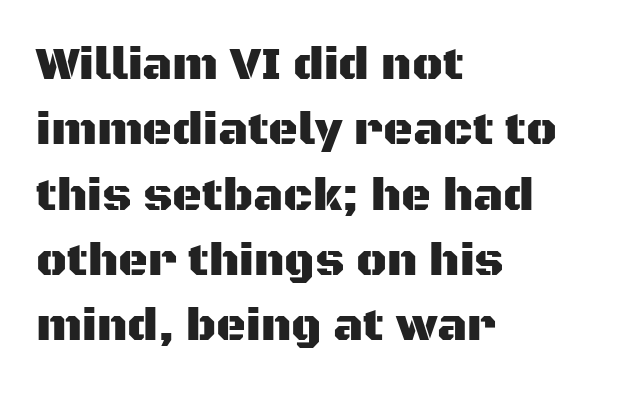
Q: Is the text italic (slanted)? A: No, it is upright.
Q: Is the typeface a serif or a sans-serif typeface? A: Sans-serif.
Q: Is the text underlined? A: No.
Q: How is the paragraph aligned? A: Left-aligned.
Q: Is the spacing between letters normal or unusually wide? A: Normal.
Q: Is the spacing between lines tight, normal or loose? A: Normal.
Q: Width (condensed, normal, or wide)? A: Normal.
Q: Stroke contrast? A: Medium.
Q: x-height? A: Large.
Q: Monospaced? A: No.
